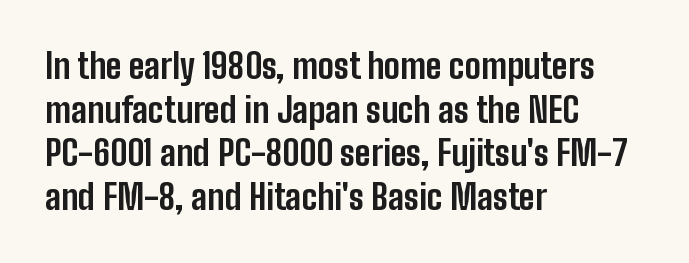
Q: Is the text bold? A: Yes.
Q: Is the text italic (slanted)? A: No, it is upright.
Q: Is the typeface a serif or a sans-serif typeface? A: Sans-serif.
Q: Is the text underlined? A: No.
Q: How is the paragraph aligned? A: Left-aligned.
Q: Is the spacing between letters normal or unusually wide? A: Normal.
Q: Is the spacing between lines tight, normal or loose? A: Normal.
Q: Width (condensed, normal, or wide)? A: Condensed.
Q: Stroke contrast? A: Low.
Q: x-height? A: Medium.
Q: Monospaced? A: No.
